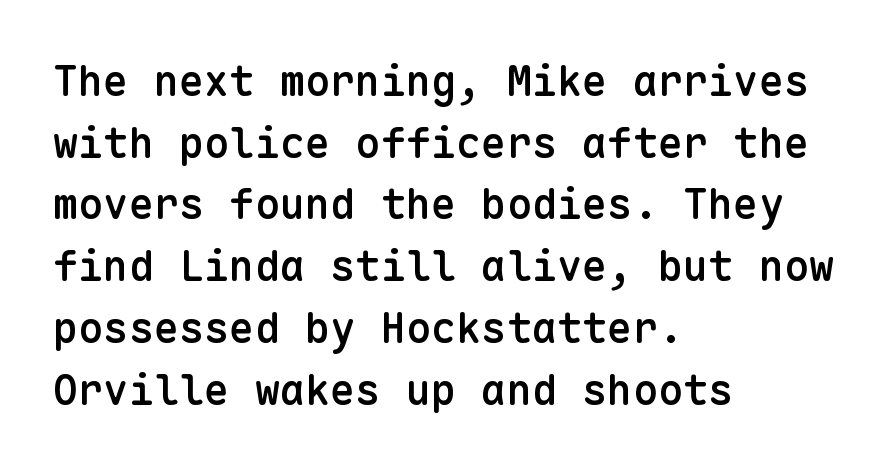
These lines are rendered in a fixed-pitch font. The gaps between neighbouring characters are ordinary and unremarkable. A semibold gives these letters moderate extra thickness, short of bold. Notice how the passage keeps a crisp vertical edge on the left only. The letters stand upright; this is a roman face.
